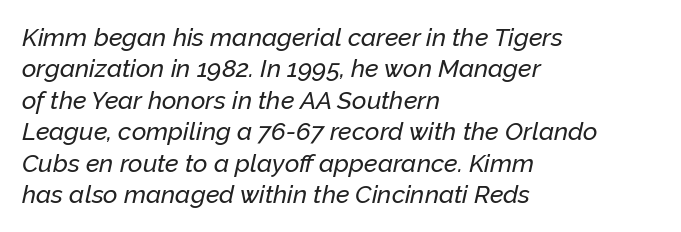
{"italic": "yes", "lean": "right", "slant_degrees": 12, "underline": "no", "align": "left", "line_spacing": "normal", "line_spacing_ratio": 1.26, "letter_spacing": "normal", "letter_spacing_em": 0.0, "glyph_px": 25}
